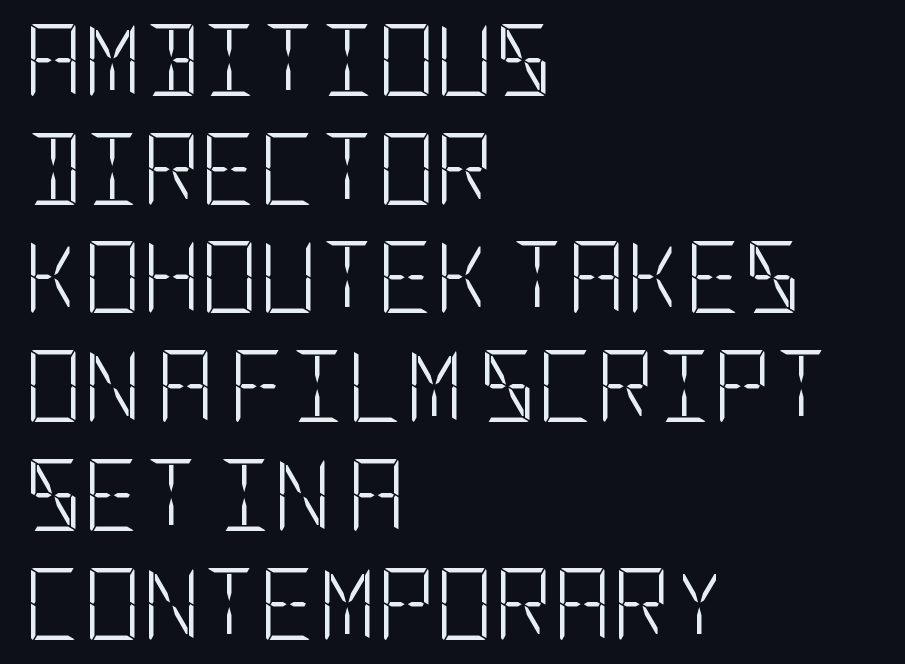
Q: Is the text bold? A: No.
Q: Is the text italic (slanted)? A: No, it is upright.
Q: Is the typeface a serif or a sans-serif typeface? A: Sans-serif.
Q: Is the text underlined? A: No.
Q: How is the paragraph aligned? A: Left-aligned.
Q: Is the spacing between letters normal or unusually wide? A: Normal.
Q: Is the spacing between lines tight, normal or loose? A: Normal.
Q: Width (condensed, normal, or wide)? A: Condensed.
Q: Stroke contrast? A: Low.
Q: x-height? A: Large.
